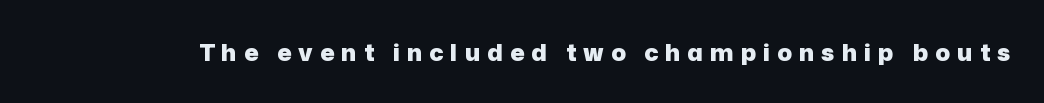
Q: Is the text bold? A: Yes.
Q: Is the text italic (slanted)? A: No, it is upright.
Q: Is the text underlined? A: No.
Q: Is the spacing between letters normal or unusually wide? A: Unusually wide.
